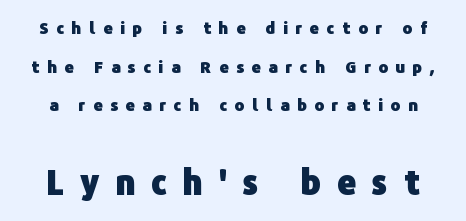
Q: Is the text bold? A: Yes.
Q: Is the text italic (slanted)? A: No, it is upright.
Q: Is the typeface a serif or a sans-serif typeface? A: Sans-serif.
Q: Is the text underlined? A: No.
Q: Is the spacing between letters normal or unusually wide? A: Unusually wide.
Q: Is the spacing between lines tight, normal or loose? A: Loose.
Q: Which block of text is set in a larger size, the first (top) or the second (bottom)? A: The second (bottom) one.
Q: Width (condensed, normal, or wide)? A: Normal.
Q: Stroke contrast? A: Low.
Q: x-height? A: Medium.
Q: Monospaced? A: No.
